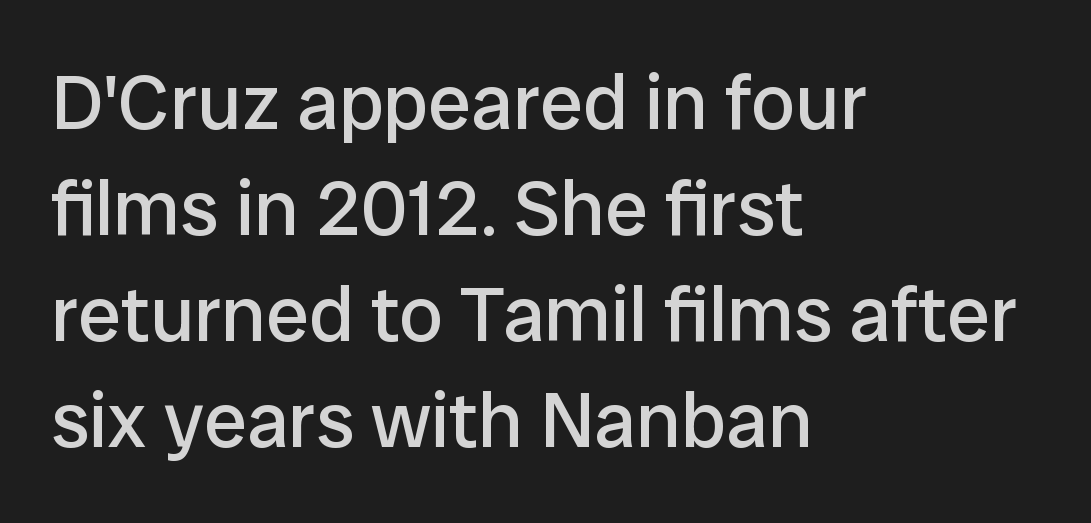
The image shows 78 px regular-weight sans-serif type, upright; set left-aligned, normal line spacing (1.36x), normal letter spacing, not underlined; low stroke contrast and a medium x-height.
